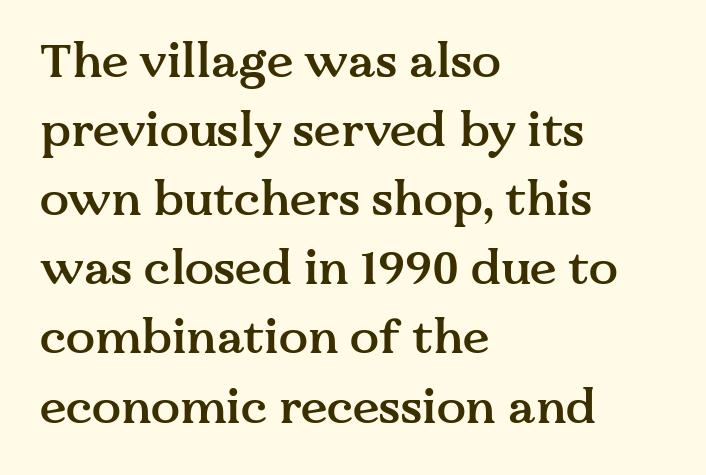
Just letters on the line, the space beneath them empty. The passage is arranged the way most books set body copy — flush left. Serif or sans? Serif — the stroke terminals have little feet. The passage shown is semibold, sitting just below true bold. Note the varied advance widths — an 'i' is clearly narrower than an 'm'.
